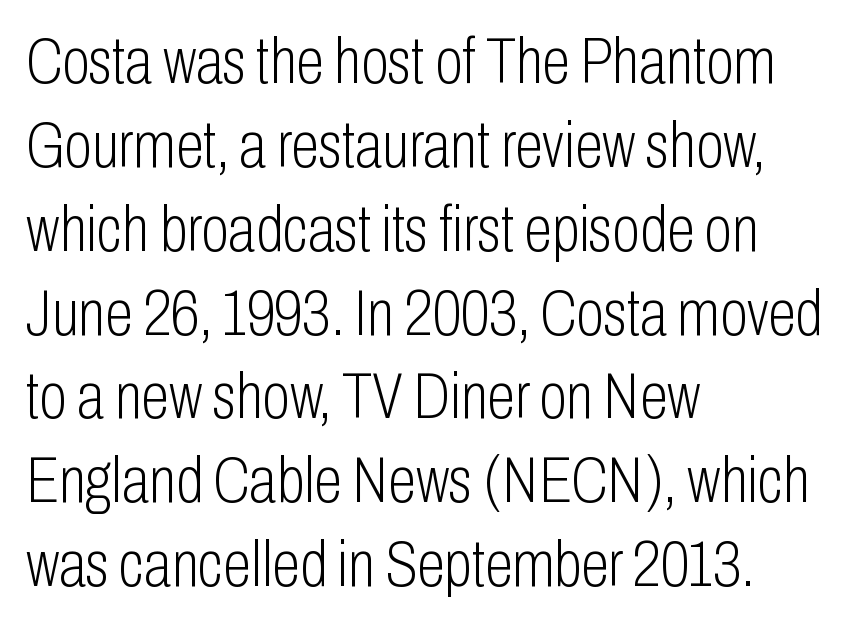
{"serif": "no", "italic": "no", "bold": "no", "weight": "light", "width": "condensed", "stroke_contrast": "low", "x_height": "medium", "monospaced": "no", "underline": "no", "align": "left", "line_spacing": "normal", "line_spacing_ratio": 1.31, "letter_spacing": "normal", "letter_spacing_em": 0.0, "glyph_px": 64}
